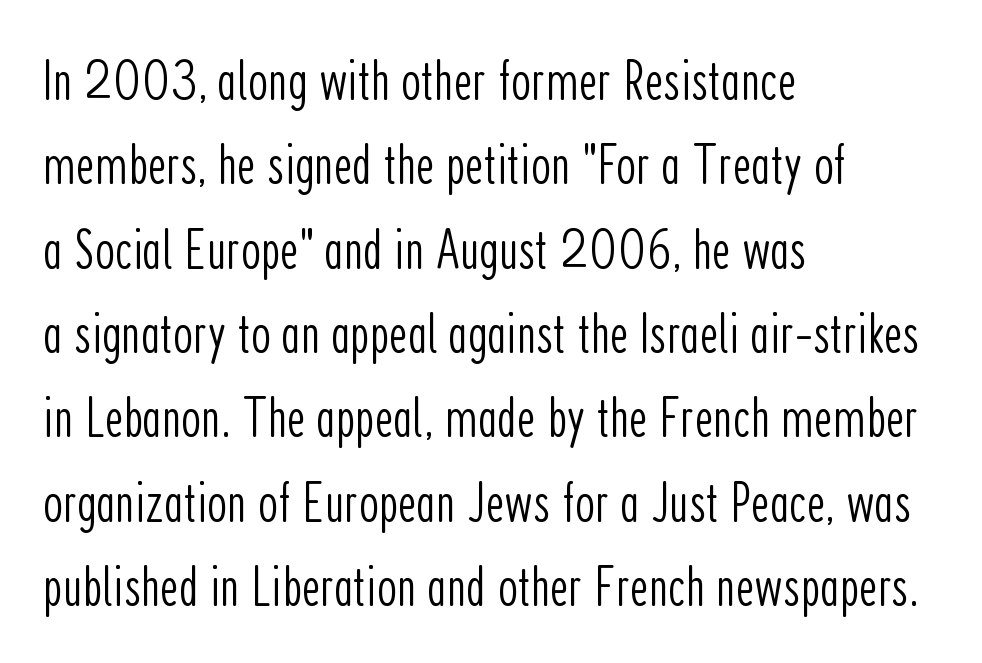
The image shows 57 px light, condensed sans-serif type, upright; set left-aligned, normal line spacing (1.48x), normal letter spacing, not underlined; low stroke contrast and a medium x-height.
